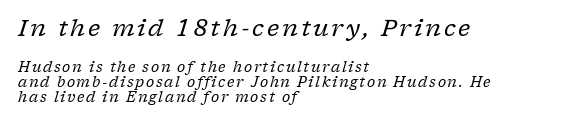
A light-to-regular cut is what we see here. Underline: absent. The paragraph has a hard left edge and a soft right edge. The first block has been scaled up relative to the second. When letters slant like this, we call the style italic.
